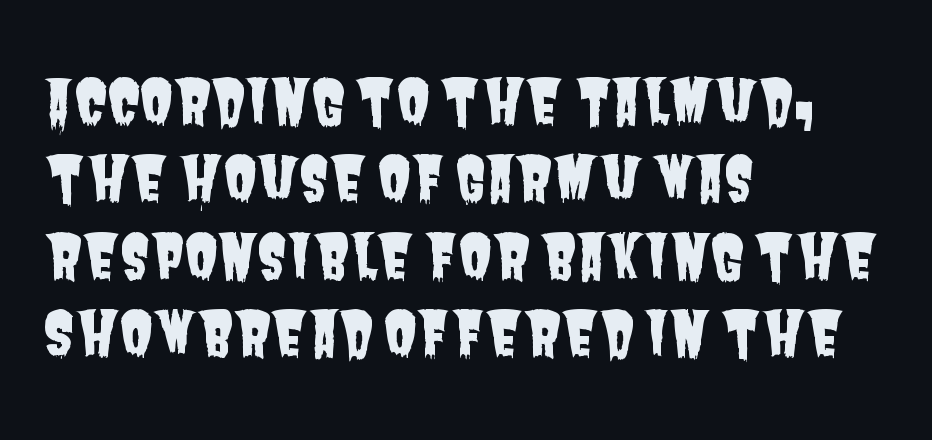
What kind of face is this? One without serifs — a sans. Here the glyphs are tracked normally, forming tight word shapes. These lines are rendered in a variable-pitch font. Visually the block forms a straight wall on the left and a jagged coastline on the right. Regular leading.
